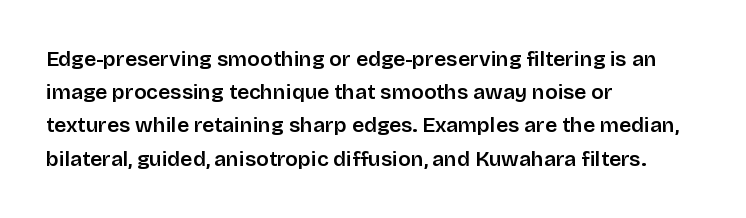
The tracking reads as untouched default to a designer's eye. Anything drawn beneath the words? Only blank space. Leading: standard. The lettering holds an erect, upright posture throughout.
